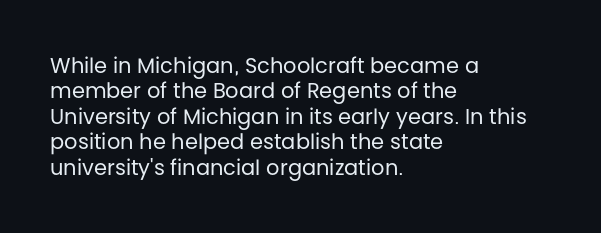
The image shows 21 px text type, upright; set left-aligned, line spacing 1.21x, normal letter spacing, not underlined.
